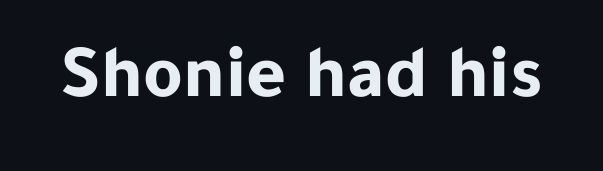
Q: Is the text bold? A: Yes.
Q: Is the text italic (slanted)? A: No, it is upright.
Q: Is the typeface a serif or a sans-serif typeface? A: Sans-serif.
Q: Is the text underlined? A: No.
Q: Is the spacing between letters normal or unusually wide? A: Normal.
Q: Width (condensed, normal, or wide)? A: Normal.
Q: Stroke contrast? A: Low.
Q: x-height? A: Medium.
Q: Monospaced? A: No.
